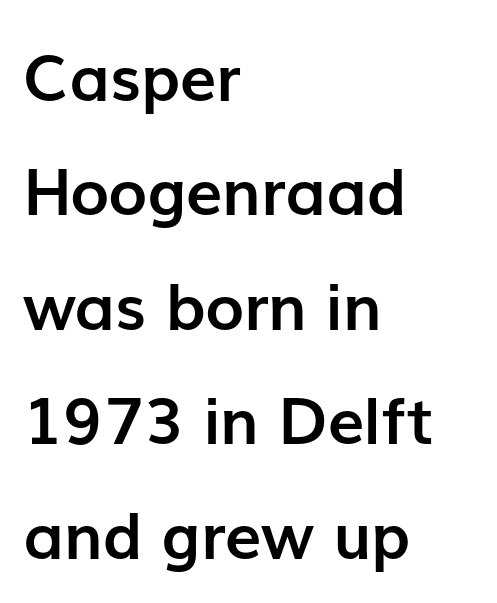
Q: Is the text bold? A: Yes.
Q: Is the text italic (slanted)? A: No, it is upright.
Q: Is the typeface a serif or a sans-serif typeface? A: Sans-serif.
Q: Is the text underlined? A: No.
Q: How is the paragraph aligned? A: Left-aligned.
Q: Is the spacing between letters normal or unusually wide? A: Normal.
Q: Width (condensed, normal, or wide)? A: Normal.
Q: Stroke contrast? A: Low.
Q: x-height? A: Medium.
Q: Monospaced? A: No.
